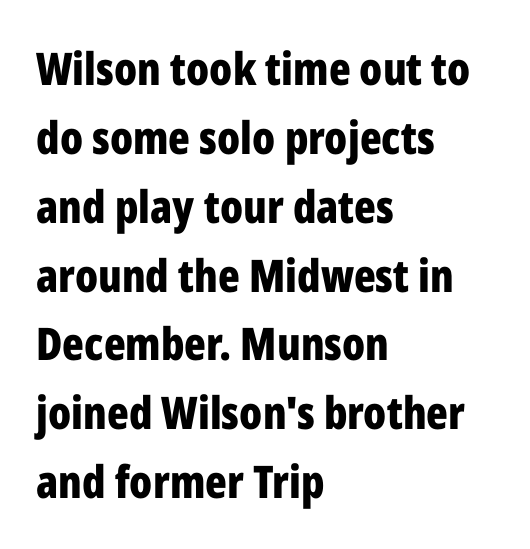
Q: Is the text bold? A: Yes.
Q: Is the text italic (slanted)? A: No, it is upright.
Q: Is the typeface a serif or a sans-serif typeface? A: Sans-serif.
Q: Is the text underlined? A: No.
Q: How is the paragraph aligned? A: Left-aligned.
Q: Is the spacing between letters normal or unusually wide? A: Normal.
Q: Is the spacing between lines tight, normal or loose? A: Normal.
Q: Width (condensed, normal, or wide)? A: Condensed.
Q: Stroke contrast? A: Low.
Q: x-height? A: Medium.
Q: Monospaced? A: No.
